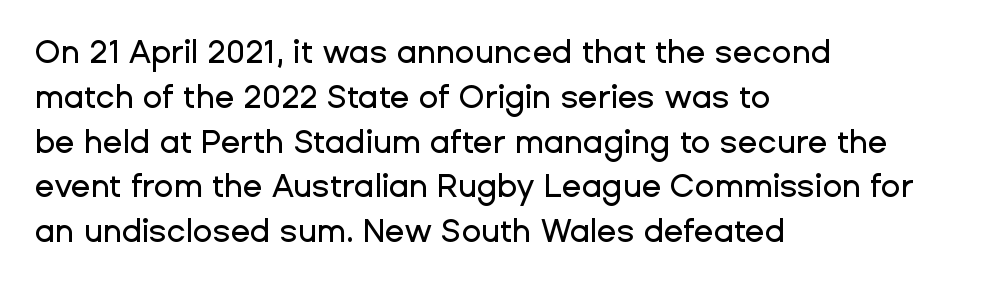
{"serif": "no", "italic": "no", "width": "normal", "stroke_contrast": "low", "x_height": "medium", "monospaced": "no", "underline": "no", "align": "left", "line_spacing": "normal", "line_spacing_ratio": 1.4, "letter_spacing": "normal", "letter_spacing_em": 0.0, "glyph_px": 32}
